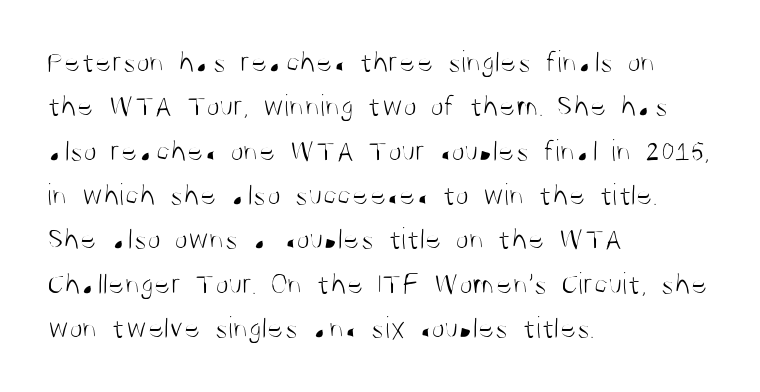
Q: Is the text bold? A: No.
Q: Is the text italic (slanted)? A: No, it is upright.
Q: Is the typeface a serif or a sans-serif typeface? A: Sans-serif.
Q: Is the text underlined? A: No.
Q: How is the paragraph aligned? A: Left-aligned.
Q: Is the spacing between letters normal or unusually wide? A: Normal.
Q: Is the spacing between lines tight, normal or loose? A: Normal.
Q: Width (condensed, normal, or wide)? A: Condensed.
Q: Stroke contrast? A: Medium.
Q: x-height? A: Large.
Q: Monospaced? A: No.
